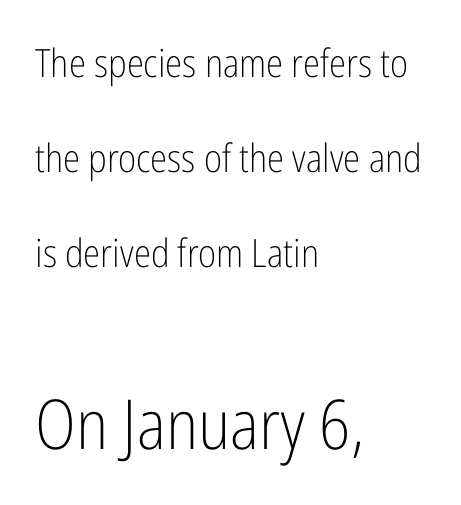
The image shows 69 px light, condensed sans-serif type, upright; set left-aligned, loose line spacing (2.43x), normal letter spacing, not underlined; the second (bottom) block is 1.77x larger; low stroke contrast and a medium x-height.
